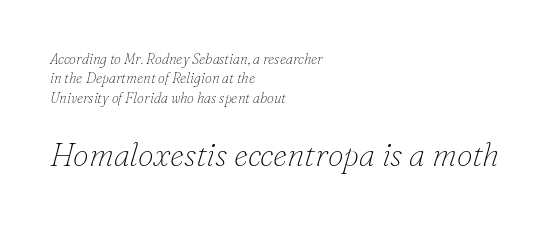
The image shows 32 px thin serif type, italic (leaning right); set left-aligned, normal line spacing (1.38x), normal letter spacing, not underlined; the second (bottom) block is 2.29x larger; low stroke contrast and a small x-height.
